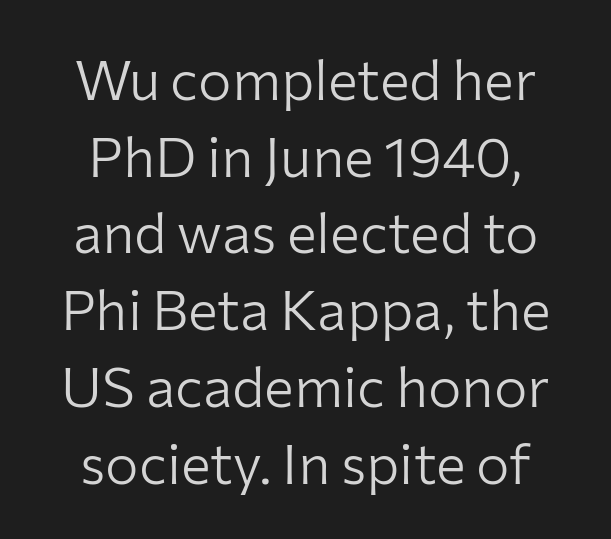
{"serif": "no", "italic": "no", "bold": "no", "weight": "light", "width": "normal", "stroke_contrast": "low", "x_height": "medium", "monospaced": "no", "underline": "no", "line_spacing": "normal", "line_spacing_ratio": 1.37, "letter_spacing": "normal", "letter_spacing_em": 0.0, "glyph_px": 56}
